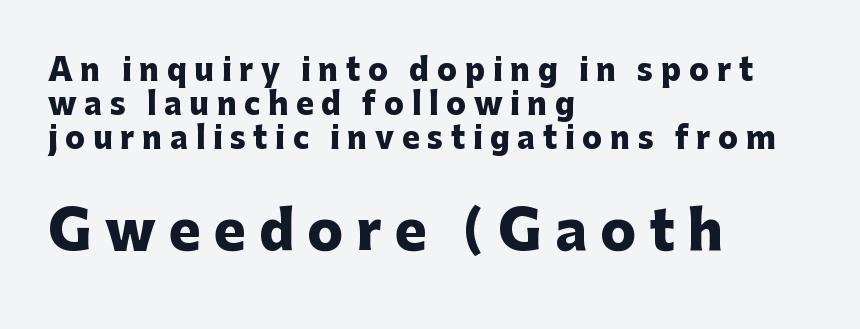
Strokes here are thick enough to call this a true bold. A typesetter would call this heavily tracked-out type. Glance below the letters and you will spot only blank space. Here the designer chose a conventional face with non-uniform glyph widths.
